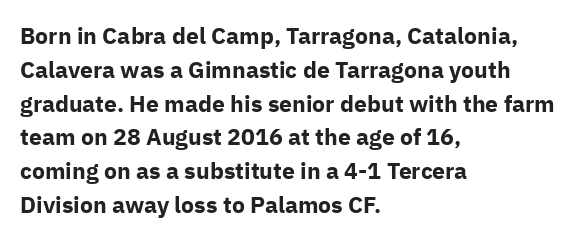
Q: Is the text bold? A: Yes.
Q: Is the text italic (slanted)? A: No, it is upright.
Q: Is the text underlined? A: No.
Q: How is the paragraph aligned? A: Left-aligned.
Q: Is the spacing between letters normal or unusually wide? A: Normal.
Q: Is the spacing between lines tight, normal or loose? A: Normal.
